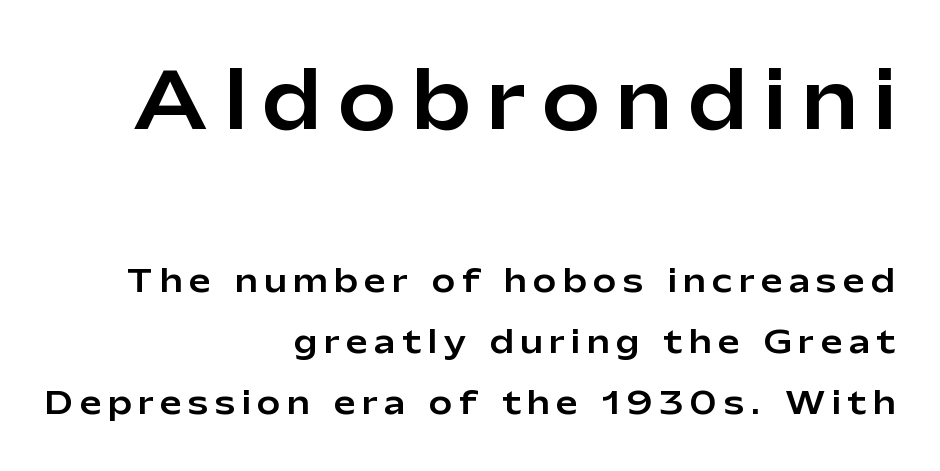
{"serif": "no", "italic": "no", "width": "normal", "stroke_contrast": "low", "x_height": "medium", "monospaced": "no", "underline": "no", "align": "right", "line_spacing": "loose", "line_spacing_ratio": 1.97, "letter_spacing": "wide", "letter_spacing_em": 0.22, "larger_block": "first", "size_ratio": 2.48, "glyph_px": 77}
